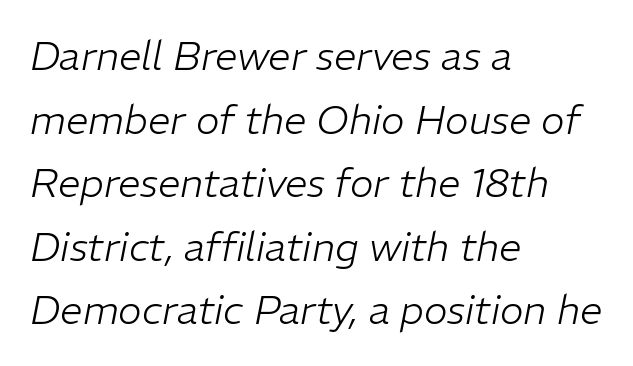
Q: Is the text bold? A: No.
Q: Is the text italic (slanted)? A: Yes, it leans right by about 11 degrees.
Q: Is the text underlined? A: No.
Q: How is the paragraph aligned? A: Left-aligned.
Q: Is the spacing between letters normal or unusually wide? A: Normal.
Q: Is the spacing between lines tight, normal or loose? A: Normal.
Q: Width (condensed, normal, or wide)? A: Normal.
Q: Stroke contrast? A: Low.
Q: x-height? A: Medium.
Q: Monospaced? A: No.
